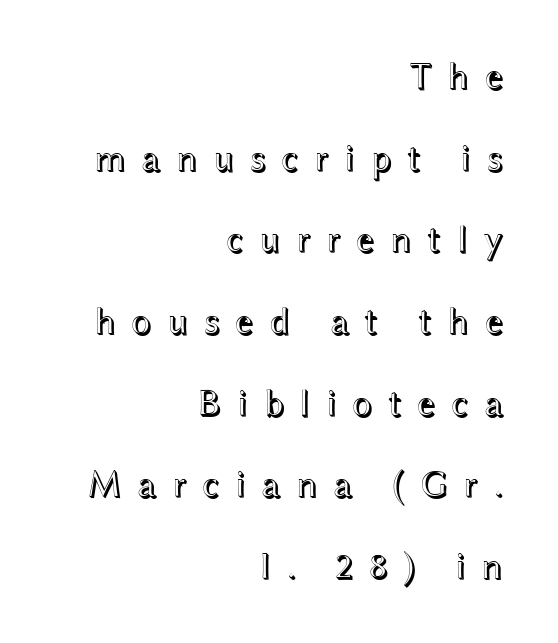
Q: Is the text italic (slanted)? A: No, it is upright.
Q: Is the text underlined? A: No.
Q: How is the paragraph aligned? A: Right-aligned.
Q: Is the spacing between letters normal or unusually wide? A: Unusually wide.
Q: Is the spacing between lines tight, normal or loose? A: Loose.
Q: Width (condensed, normal, or wide)? A: Wide.
Q: x-height? A: Medium.
Q: Monospaced? A: No.
